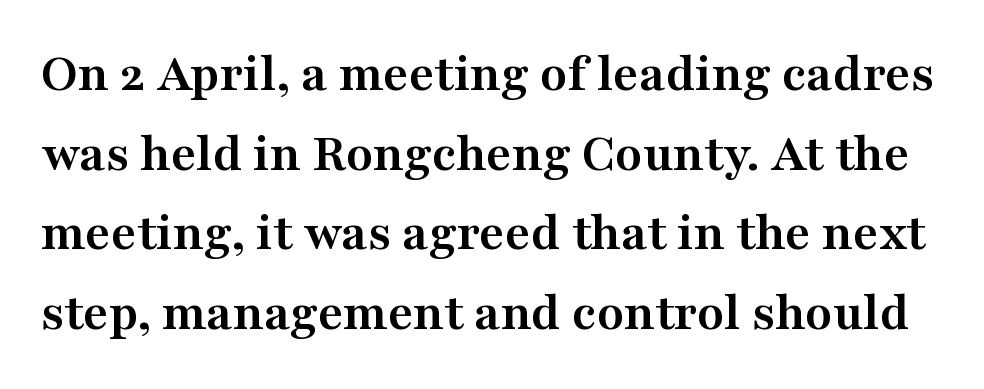
{"serif": "yes", "italic": "no", "bold": "yes", "weight": "semibold", "width": "wide", "stroke_contrast": "medium", "x_height": "medium", "monospaced": "no", "underline": "no", "line_spacing": "normal", "line_spacing_ratio": 1.45, "letter_spacing": "normal", "letter_spacing_em": 0.0, "glyph_px": 55}
